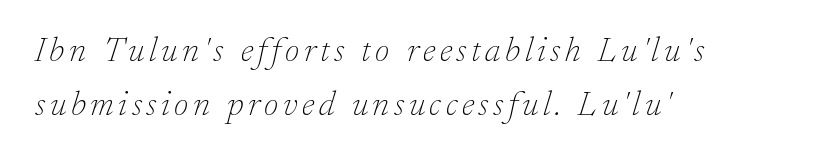
Q: Is the text bold? A: No.
Q: Is the text italic (slanted)? A: Yes, it leans right by about 17 degrees.
Q: Is the typeface a serif or a sans-serif typeface? A: Serif.
Q: Is the text underlined? A: No.
Q: How is the paragraph aligned? A: Left-aligned.
Q: Is the spacing between lines tight, normal or loose? A: Normal.
Q: Width (condensed, normal, or wide)? A: Normal.
Q: Stroke contrast? A: Low.
Q: x-height? A: Small.
Q: Monospaced? A: No.
